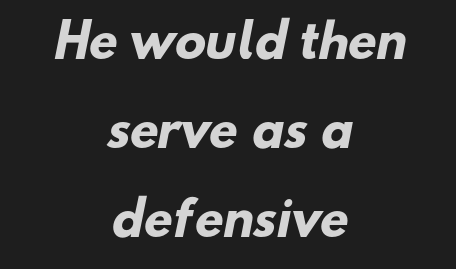
Q: Is the text bold? A: Yes.
Q: Is the typeface a serif or a sans-serif typeface? A: Sans-serif.
Q: Is the text underlined? A: No.
Q: How is the paragraph aligned? A: Centered.
Q: Is the spacing between letters normal or unusually wide? A: Normal.
Q: Is the spacing between lines tight, normal or loose? A: Loose.
Q: Width (condensed, normal, or wide)? A: Normal.
Q: Stroke contrast? A: Low.
Q: x-height? A: Small.
Q: Monospaced? A: No.
